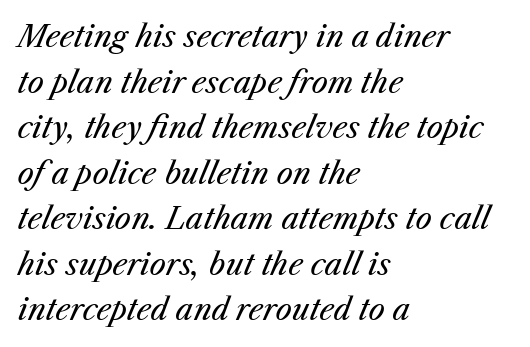
Think standard paragraph weight, or any step lighter than that. The rendering anchors every line to the left-hand side. Descenders hang freely into open space. Rendered with sloped, italic letterforms.
